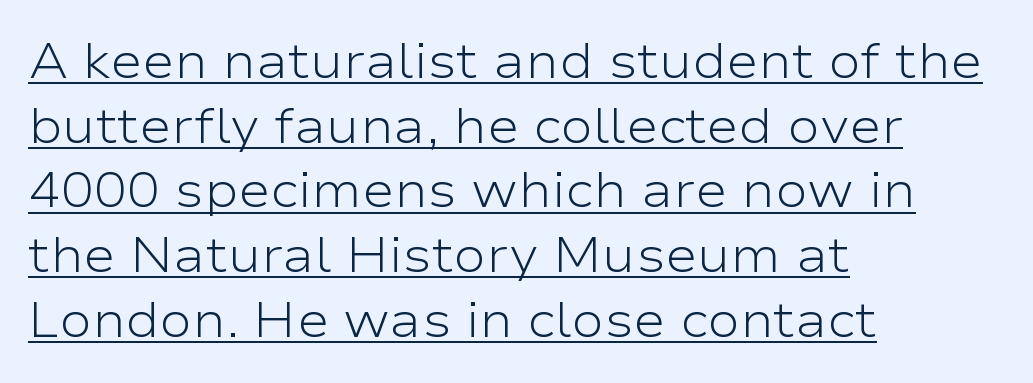
The image shows 49 px light, wide sans-serif type, upright; set left-aligned, normal line spacing (1.32x), normal letter spacing, underlined; low stroke contrast and a medium x-height.
